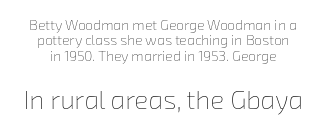
{"bold": "no", "underline": "no", "line_spacing": "tight", "line_spacing_ratio": 1.1, "letter_spacing": "normal", "letter_spacing_em": 0.0, "larger_block": "second", "size_ratio": 1.86, "glyph_px": 26}
